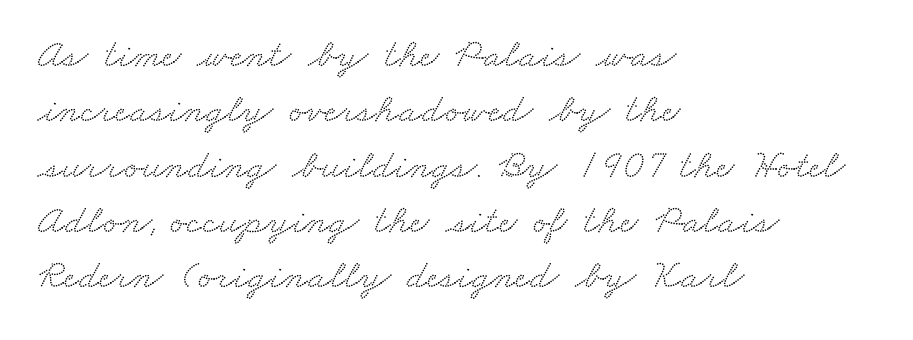
Q: Is the typeface a serif or a sans-serif typeface? A: Serif.
Q: Is the text underlined? A: No.
Q: How is the paragraph aligned? A: Left-aligned.
Q: Is the spacing between letters normal or unusually wide? A: Normal.
Q: Is the spacing between lines tight, normal or loose? A: Normal.
Q: Width (condensed, normal, or wide)? A: Wide.
Q: Stroke contrast? A: Medium.
Q: x-height? A: Small.
Q: Monospaced? A: No.
